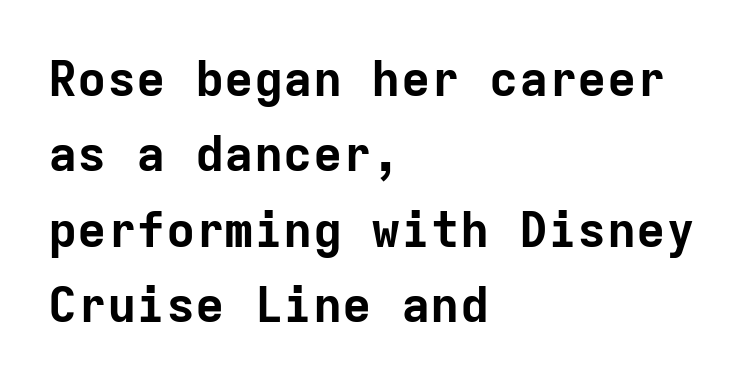
Observe the ordinary spacing: letters are neighbours, not strangers. The face used here is monospaced, like something from a code editor. Weight check: bold — yes, fully. Leftover space on each line is placed entirely after the last word. The designer went with a sans here, leaving each stem footless. The rendering uses a moderate line-height, typical for paragraphs.
